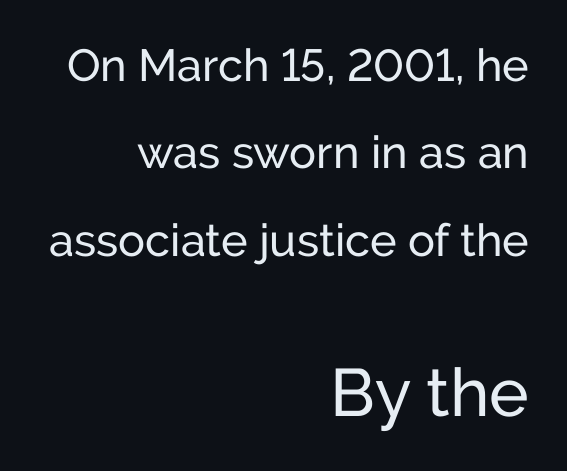
Q: Is the text bold? A: No.
Q: Is the text italic (slanted)? A: No, it is upright.
Q: Is the typeface a serif or a sans-serif typeface? A: Sans-serif.
Q: Is the text underlined? A: No.
Q: How is the paragraph aligned? A: Right-aligned.
Q: Is the spacing between letters normal or unusually wide? A: Normal.
Q: Is the spacing between lines tight, normal or loose? A: Loose.
Q: Which block of text is set in a larger size, the first (top) or the second (bottom)? A: The second (bottom) one.
Q: Width (condensed, normal, or wide)? A: Normal.
Q: Stroke contrast? A: Low.
Q: x-height? A: Medium.
Q: Monospaced? A: No.
